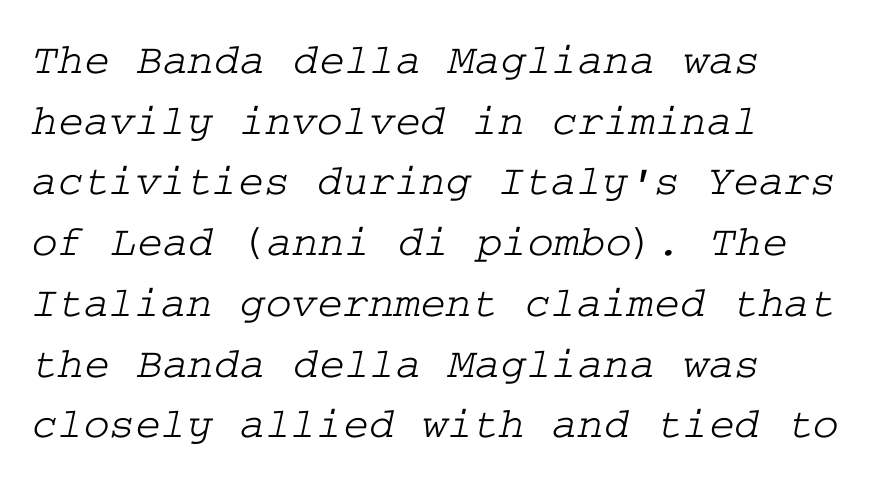
Q: Is the typeface a serif or a sans-serif typeface? A: Serif.
Q: Is the text underlined? A: No.
Q: How is the paragraph aligned? A: Left-aligned.
Q: Is the spacing between letters normal or unusually wide? A: Normal.
Q: Is the spacing between lines tight, normal or loose? A: Normal.
Q: Width (condensed, normal, or wide)? A: Wide.
Q: Stroke contrast? A: Low.
Q: x-height? A: Medium.
